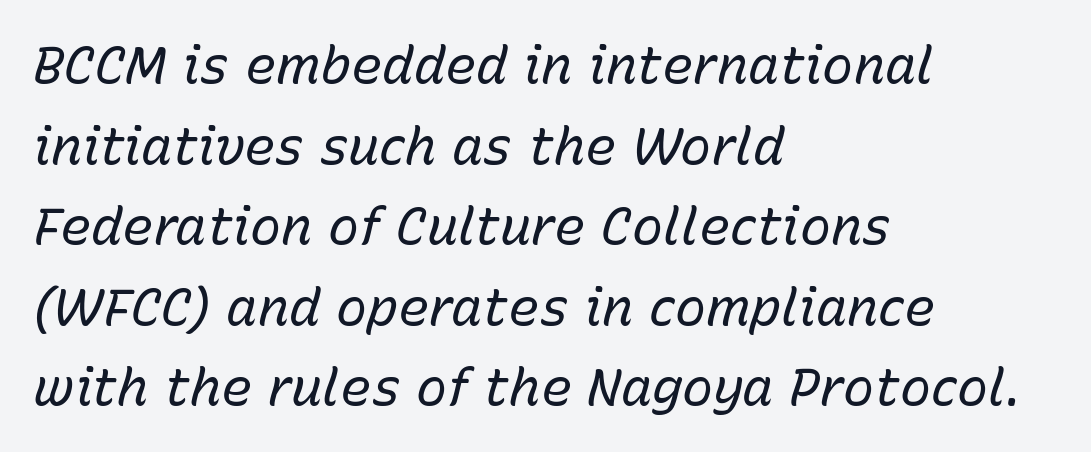
{"italic": "yes", "lean": "right", "slant_degrees": 15, "bold": "no", "weight": "regular", "width": "normal", "stroke_contrast": "low", "x_height": "medium", "monospaced": "no", "underline": "no", "align": "left", "line_spacing": "normal", "line_spacing_ratio": 1.55, "letter_spacing": "normal", "letter_spacing_em": 0.0, "glyph_px": 52}
